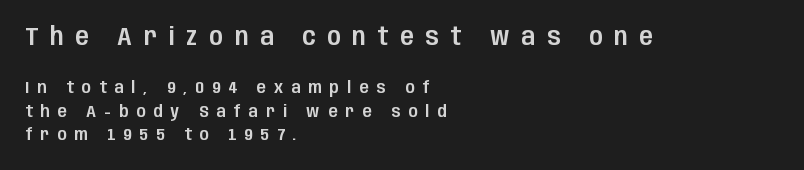
The image shows 25 px text type, upright; set left-aligned, normal line spacing (1.37x), unusually wide letter spacing (+0.47 em), not underlined; the first (top) block is 1.47x larger.
